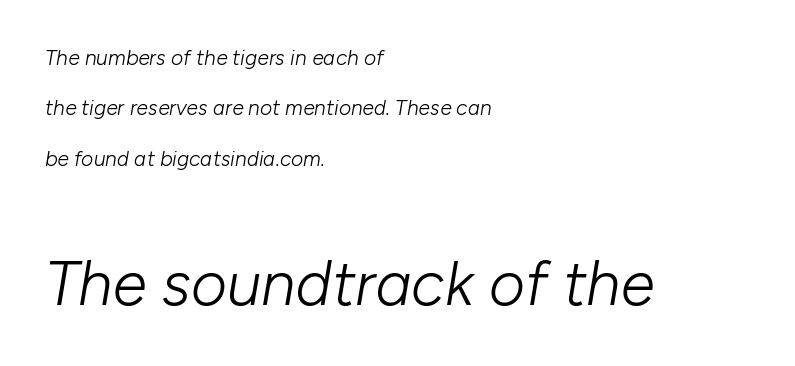
{"italic": "yes", "lean": "right", "slant_degrees": 10, "bold": "no", "weight": "light", "width": "normal", "stroke_contrast": "low", "x_height": "medium", "monospaced": "no", "underline": "no", "align": "left", "line_spacing": "loose", "line_spacing_ratio": 2.4, "letter_spacing": "normal", "letter_spacing_em": 0.0, "larger_block": "second", "size_ratio": 2.95, "glyph_px": 62}
